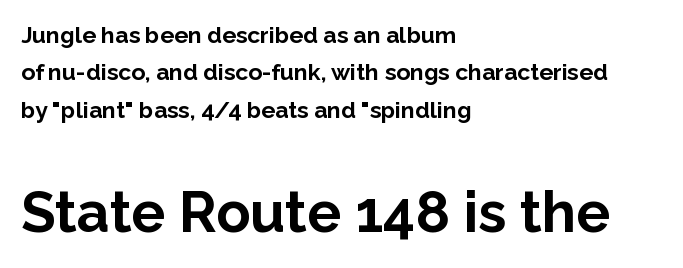
The image shows 57 px bold sans-serif type, upright; set left-aligned, normal line spacing (1.62x), normal letter spacing, not underlined; the second (bottom) block is 2.48x larger; low stroke contrast and a medium x-height.
